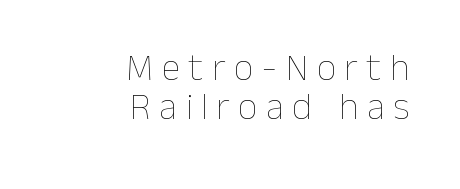
{"italic": "no", "bold": "no", "weight": "thin", "width": "normal", "stroke_contrast": "low", "x_height": "medium", "monospaced": "no", "underline": "no", "align": "right", "line_spacing": "tight", "line_spacing_ratio": 1.03, "letter_spacing": "wide", "letter_spacing_em": 0.22, "glyph_px": 38}
